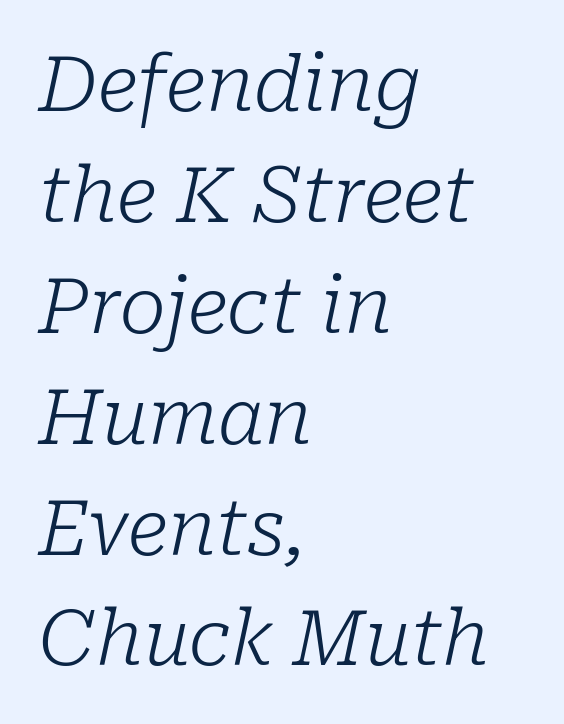
The image shows 77 px light serif type, italic (leaning right); set left-aligned, normal line spacing (1.44x), normal letter spacing, not underlined; low stroke contrast and a medium x-height.
